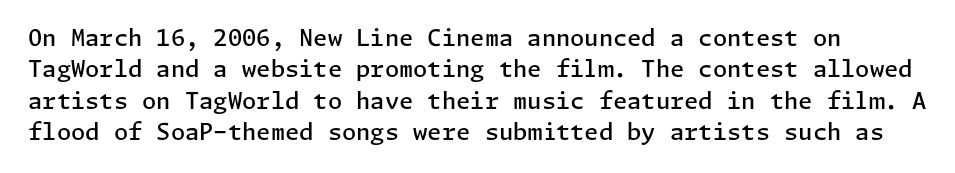
The image shows 23 px text type, upright; set normal line spacing (1.36x), normal letter spacing, not underlined.
